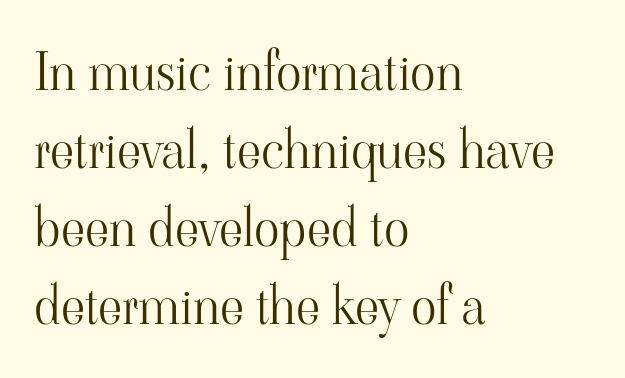
Q: Is the text bold? A: No.
Q: Is the text italic (slanted)? A: No, it is upright.
Q: Is the typeface a serif or a sans-serif typeface? A: Serif.
Q: Is the text underlined? A: No.
Q: How is the paragraph aligned? A: Left-aligned.
Q: Is the spacing between letters normal or unusually wide? A: Normal.
Q: Is the spacing between lines tight, normal or loose? A: Normal.
Q: Width (condensed, normal, or wide)? A: Normal.
Q: Stroke contrast? A: High.
Q: x-height? A: Small.
Q: Monospaced? A: No.
